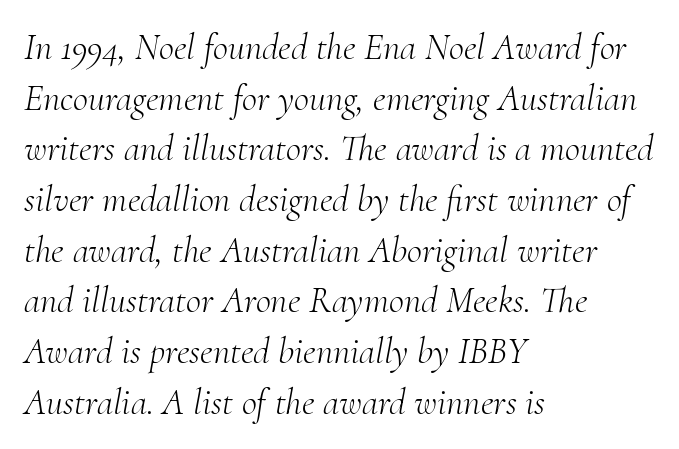
{"serif": "yes", "italic": "yes", "lean": "right", "slant_degrees": 10, "bold": "no", "weight": "light", "width": "normal", "stroke_contrast": "medium", "x_height": "small", "monospaced": "no", "underline": "no", "align": "left", "line_spacing": "normal", "line_spacing_ratio": 1.37, "letter_spacing": "normal", "letter_spacing_em": 0.0, "glyph_px": 37}
